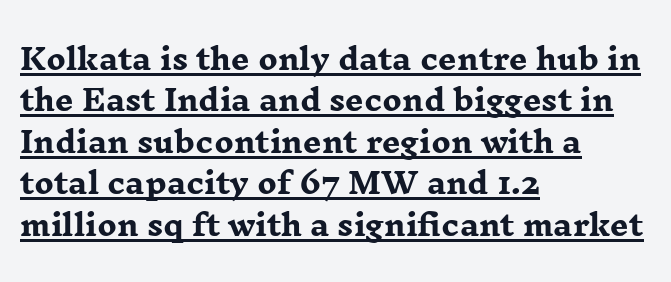
The image shows 29 px heavy, wide serif type, upright; set left-aligned, normal line spacing (1.43x), normal letter spacing, underlined; low stroke contrast and a medium x-height.
